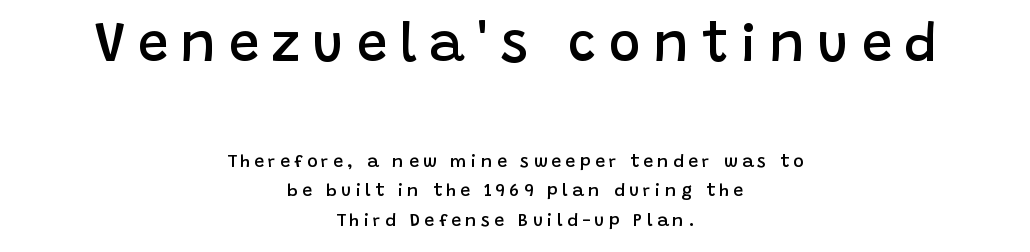
Character size in the leading block exceeds that of the trailing block. Students, note that the glyphs here are deliberately spaced far apart. Centered paragraph, ragged on both sides. Only glyphs here, with clear space below each row. The type sits square on the baseline with zero lean.
